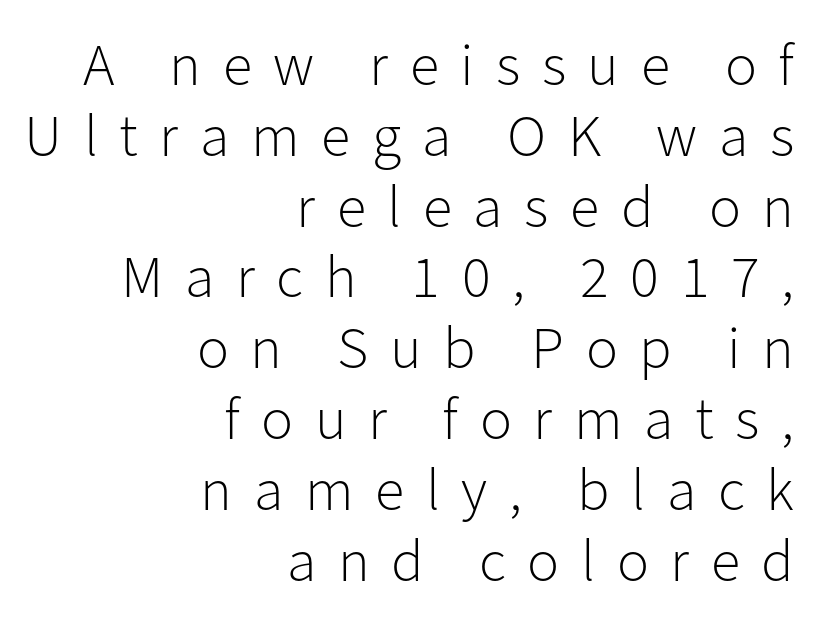
Q: Is the text bold? A: No.
Q: Is the text italic (slanted)? A: No, it is upright.
Q: Is the typeface a serif or a sans-serif typeface? A: Sans-serif.
Q: Is the text underlined? A: No.
Q: How is the paragraph aligned? A: Right-aligned.
Q: Is the spacing between letters normal or unusually wide? A: Unusually wide.
Q: Width (condensed, normal, or wide)? A: Normal.
Q: Stroke contrast? A: Low.
Q: x-height? A: Medium.
Q: Monospaced? A: No.
